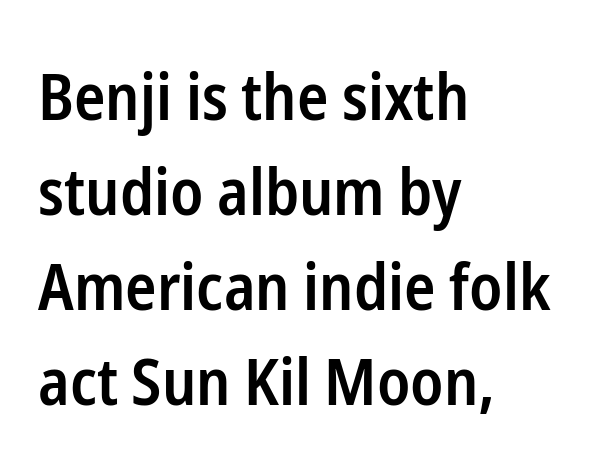
{"serif": "no", "italic": "no", "bold": "semi", "weight": "semibold", "width": "condensed", "stroke_contrast": "low", "x_height": "medium", "monospaced": "no", "underline": "no", "align": "left", "line_spacing": "normal", "line_spacing_ratio": 1.46, "letter_spacing": "normal", "letter_spacing_em": 0.0, "glyph_px": 65}
